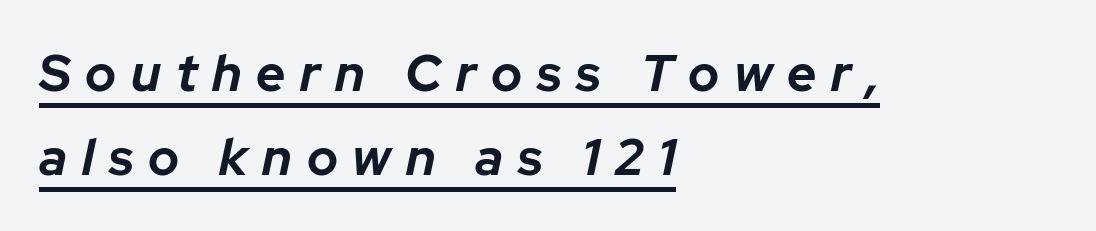
These lines are rendered in a variable-pitch font. This rendering features underlined lettering. Italic: yes, the glyphs are oblique. Display-style spreading of the glyphs; the letterfit is very open.
